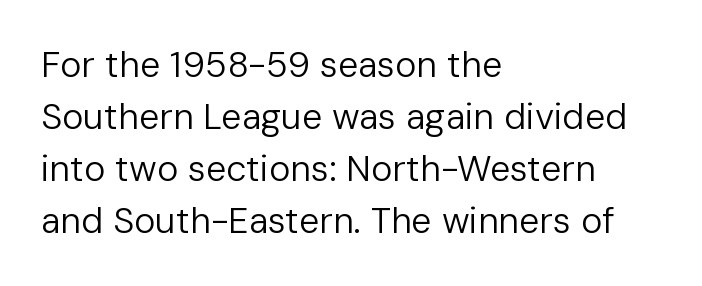
The image shows 36 px regular-weight sans-serif type, upright; set left-aligned, normal line spacing (1.44x), normal letter spacing, not underlined; low stroke contrast and a medium x-height.
